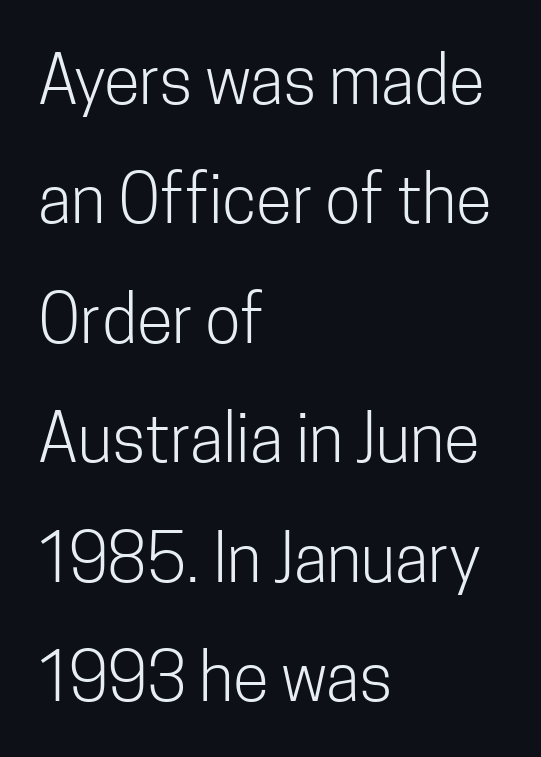
Q: Is the text bold? A: No.
Q: Is the text italic (slanted)? A: No, it is upright.
Q: Is the typeface a serif or a sans-serif typeface? A: Sans-serif.
Q: Is the text underlined? A: No.
Q: How is the paragraph aligned? A: Left-aligned.
Q: Is the spacing between letters normal or unusually wide? A: Normal.
Q: Width (condensed, normal, or wide)? A: Condensed.
Q: Stroke contrast? A: Low.
Q: x-height? A: Medium.
Q: Monospaced? A: No.
